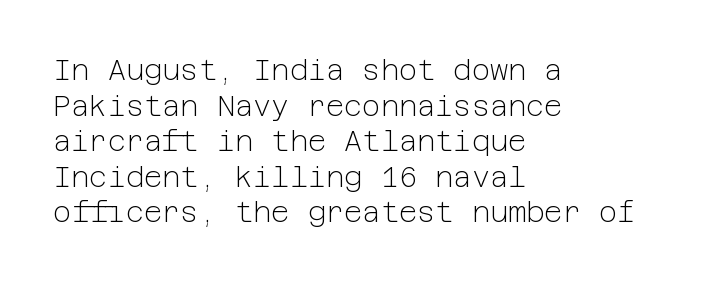
The image shows 28 px light sans-serif type, upright; set left-aligned, normal line spacing (1.27x), normal letter spacing, not underlined; low stroke contrast and a medium x-height.
